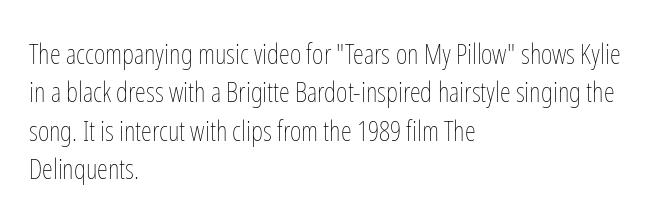
{"italic": "no", "bold": "no", "weight": "thin", "width": "condensed", "stroke_contrast": "low", "x_height": "medium", "monospaced": "no", "underline": "no", "align": "left", "line_spacing": "normal", "line_spacing_ratio": 1.37, "letter_spacing": "normal", "letter_spacing_em": 0.0, "glyph_px": 28}
